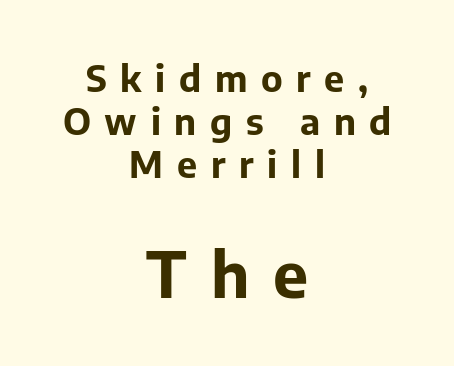
Q: Is the text bold? A: Yes.
Q: Is the text italic (slanted)? A: No, it is upright.
Q: Is the typeface a serif or a sans-serif typeface? A: Sans-serif.
Q: Is the text underlined? A: No.
Q: How is the paragraph aligned? A: Centered.
Q: Is the spacing between letters normal or unusually wide? A: Unusually wide.
Q: Which block of text is set in a larger size, the first (top) or the second (bottom)? A: The second (bottom) one.
Q: Width (condensed, normal, or wide)? A: Normal.
Q: Stroke contrast? A: Low.
Q: x-height? A: Medium.
Q: Monospaced? A: No.
